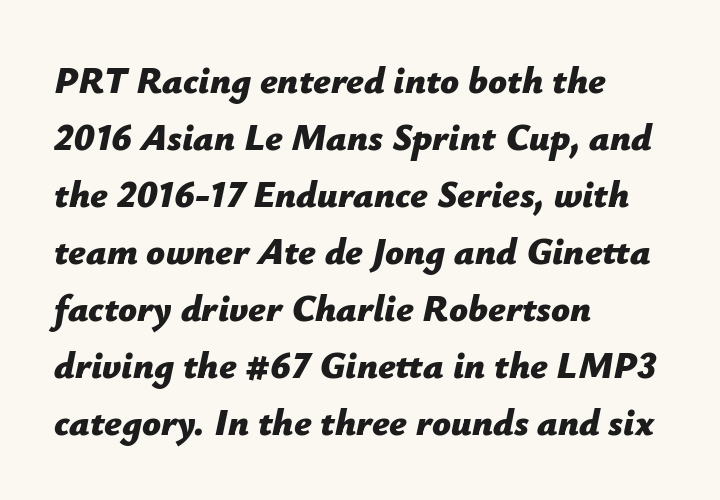
{"italic": "yes", "lean": "right", "slant_degrees": 12, "bold": "yes", "weight": "bold", "width": "normal", "stroke_contrast": "low", "x_height": "medium", "monospaced": "no", "underline": "no", "align": "left", "line_spacing": "normal", "line_spacing_ratio": 1.54, "letter_spacing": "normal", "letter_spacing_em": 0.0, "glyph_px": 37}
